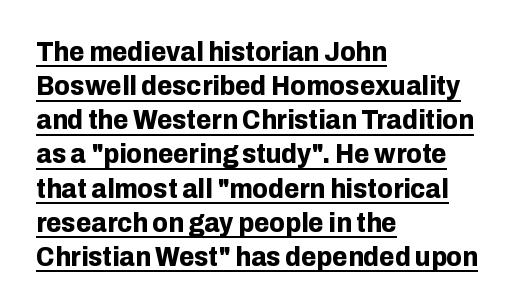
Q: Is the text bold? A: Yes.
Q: Is the text italic (slanted)? A: No, it is upright.
Q: Is the typeface a serif or a sans-serif typeface? A: Sans-serif.
Q: Is the text underlined? A: Yes.
Q: How is the paragraph aligned? A: Left-aligned.
Q: Is the spacing between letters normal or unusually wide? A: Normal.
Q: Width (condensed, normal, or wide)? A: Normal.
Q: Stroke contrast? A: Low.
Q: x-height? A: Medium.
Q: Monospaced? A: No.
